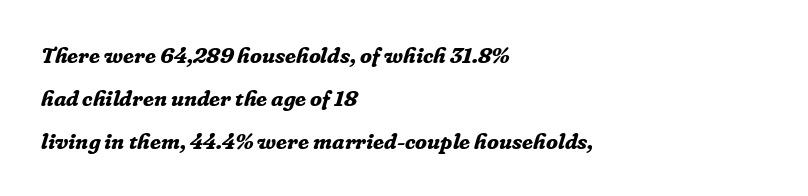
Q: Is the text bold? A: Yes.
Q: Is the text italic (slanted)? A: Yes, it leans right by about 16 degrees.
Q: Is the text underlined? A: No.
Q: How is the paragraph aligned? A: Left-aligned.
Q: Is the spacing between letters normal or unusually wide? A: Normal.
Q: Is the spacing between lines tight, normal or loose? A: Loose.
